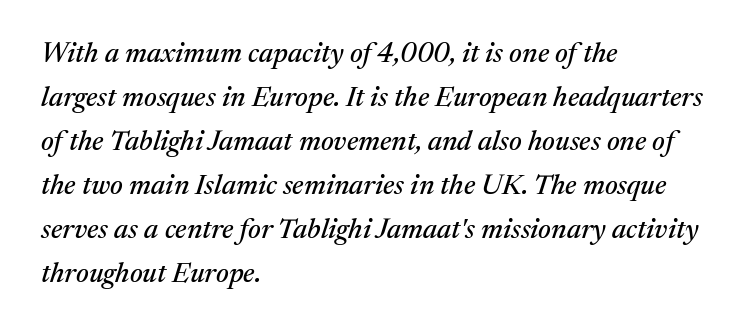
Reading down the column, the eye jumps a familiar distance to each next line. If you drew a line through each stem, it would be angled. This sample is left-justified, so line endings fall wherever the words run out. Descenders are the only things crossing below the line. Examine the stroke ends and you'll spot serifs.
